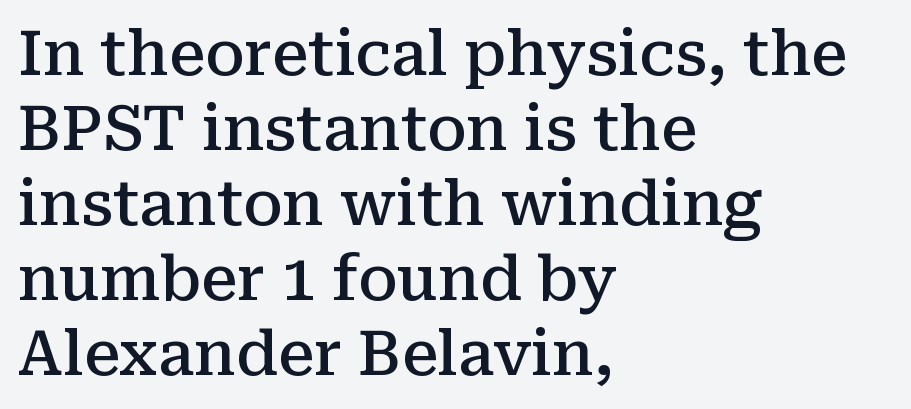
{"serif": "yes", "italic": "no", "bold": "semi", "weight": "semibold", "width": "normal", "stroke_contrast": "medium", "x_height": "medium", "monospaced": "no", "underline": "no", "align": "left", "line_spacing_ratio": 1.23, "letter_spacing": "normal", "letter_spacing_em": 0.0, "glyph_px": 61}
